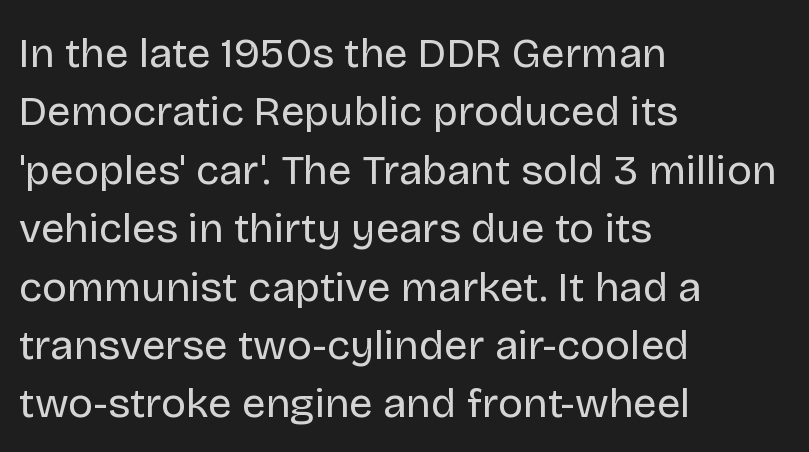
Q: Is the text bold? A: No.
Q: Is the text italic (slanted)? A: No, it is upright.
Q: Is the typeface a serif or a sans-serif typeface? A: Sans-serif.
Q: Is the text underlined? A: No.
Q: How is the paragraph aligned? A: Left-aligned.
Q: Is the spacing between letters normal or unusually wide? A: Normal.
Q: Is the spacing between lines tight, normal or loose? A: Normal.
Q: Width (condensed, normal, or wide)? A: Normal.
Q: Stroke contrast? A: Low.
Q: x-height? A: Large.
Q: Monospaced? A: No.
